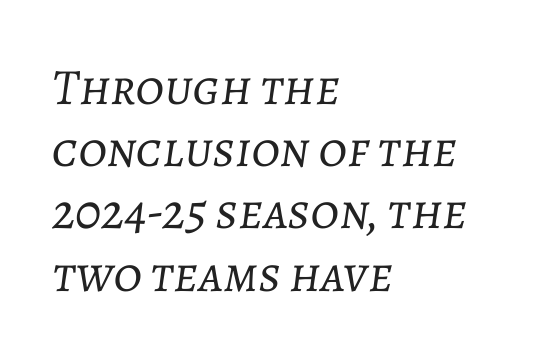
The space beneath each line is pristine and unruled. The typesetter chose a ragged-right arrangement here. Is the stroke heavy? The answer is a plain regular-or-lighter. Think of a printed novel: that variable character pitch is what you see here. Look at the tracking — it's just the regular setting, nothing added. There's an unmistakable incline to the writing here.
